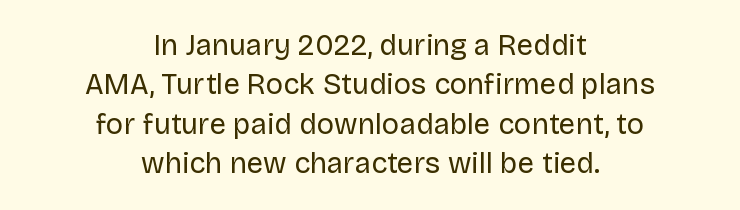
The image shows 29 px regular-weight sans-serif type, upright; set centered, normal line spacing (1.36x), normal letter spacing, not underlined; low stroke contrast and a large x-height.
